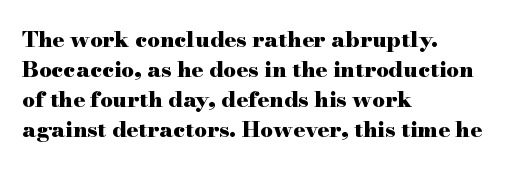
{"italic": "no", "bold": "yes", "underline": "no", "align": "left", "line_spacing": "normal", "line_spacing_ratio": 1.37, "letter_spacing": "normal", "letter_spacing_em": 0.0, "glyph_px": 22}
